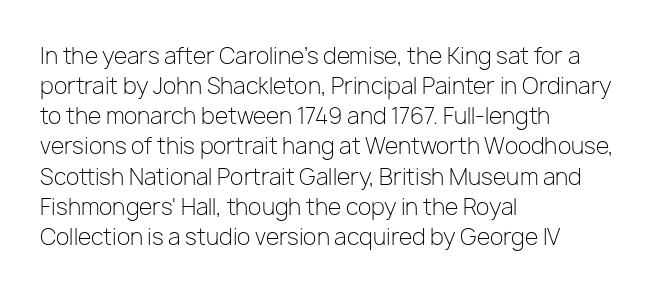
The image shows 22 px text type, upright; set left-aligned, normal line spacing (1.37x), normal letter spacing, not underlined.
